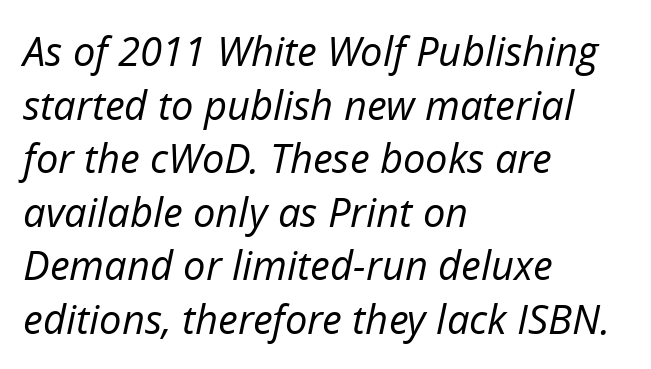
{"italic": "yes", "lean": "right", "slant_degrees": 12, "bold": "no", "weight": "regular", "width": "normal", "stroke_contrast": "low", "x_height": "medium", "monospaced": "no", "underline": "no", "align": "left", "line_spacing": "normal", "line_spacing_ratio": 1.34, "letter_spacing": "normal", "letter_spacing_em": 0.0, "glyph_px": 40}
